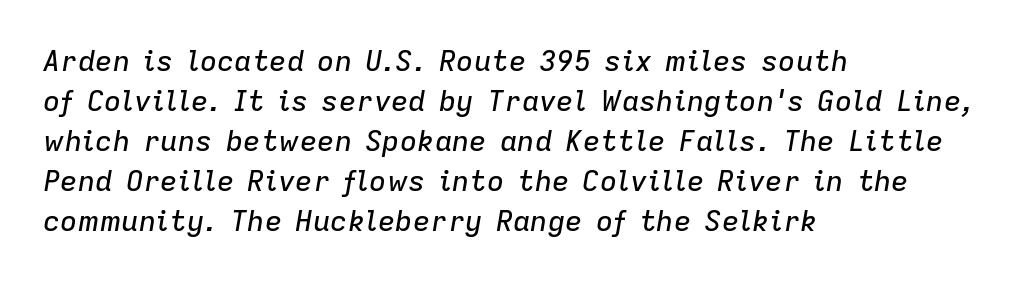
{"italic": "yes", "lean": "right", "slant_degrees": 9, "width": "normal", "stroke_contrast": "low", "x_height": "medium", "monospaced": "no", "underline": "no", "align": "left", "line_spacing": "normal", "line_spacing_ratio": 1.38, "letter_spacing": "normal", "letter_spacing_em": 0.0, "glyph_px": 29}
